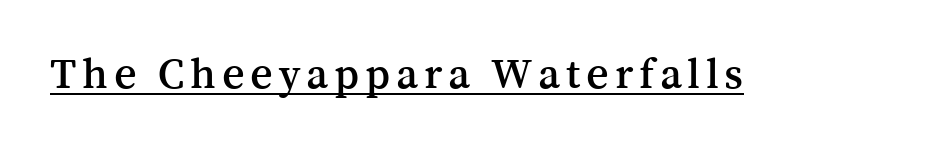
Does the type have serifs? Yes, each stem ends in a small foot. Every stem runs plumb, perpendicular to the baseline. The passage shown is typed in a proportional face where columns would drift. A typographer would call this underscored text.
